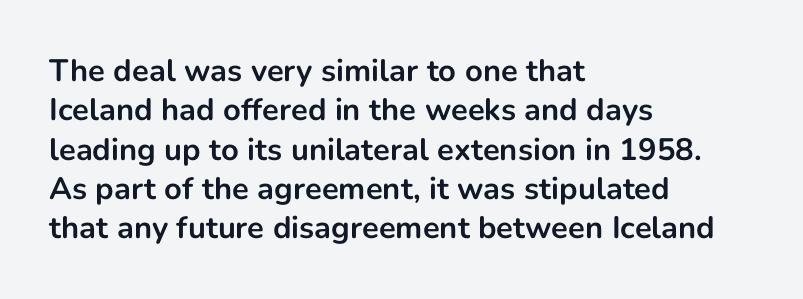
The typesetter chose a ragged-right arrangement here. A typesetter would call this zero additional tracking. A full-strength bold gives these letters their thick strokes. Nope, no serifs anywhere on these letters. Italic? Not at all — the glyphs are vertical. Do the characters align in a grid? No, the font is proportional.
